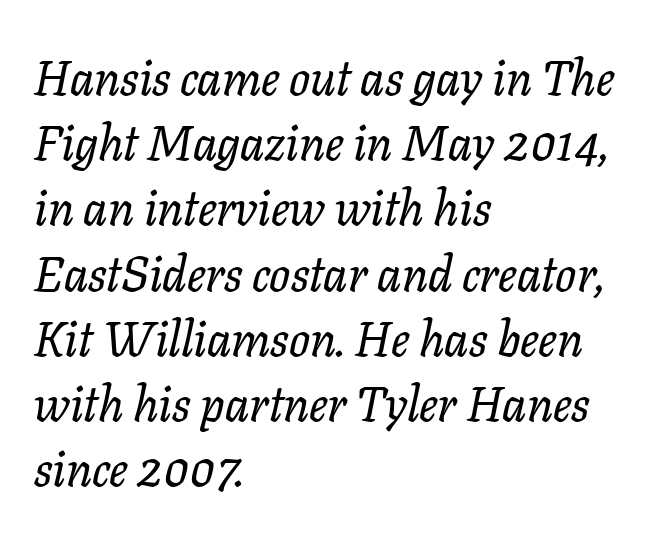
Quick note: italic. Reading down the column, the eye jumps a familiar distance to each next line. Letters rest on an invisible, unmarked baseline. Reading down the block, your eye returns to a fixed left position each line.
